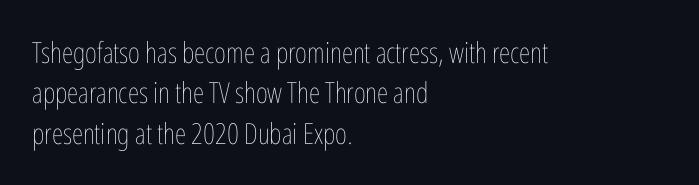
Glyph-to-glyph distance matches everyday printed text. Does the leading feel generous? No, just average. The passage is arranged the way most books set body copy — flush left. The rendering uses natural spacing where letterforms have individual widths. Stem width sits at or under what a default text font uses.
